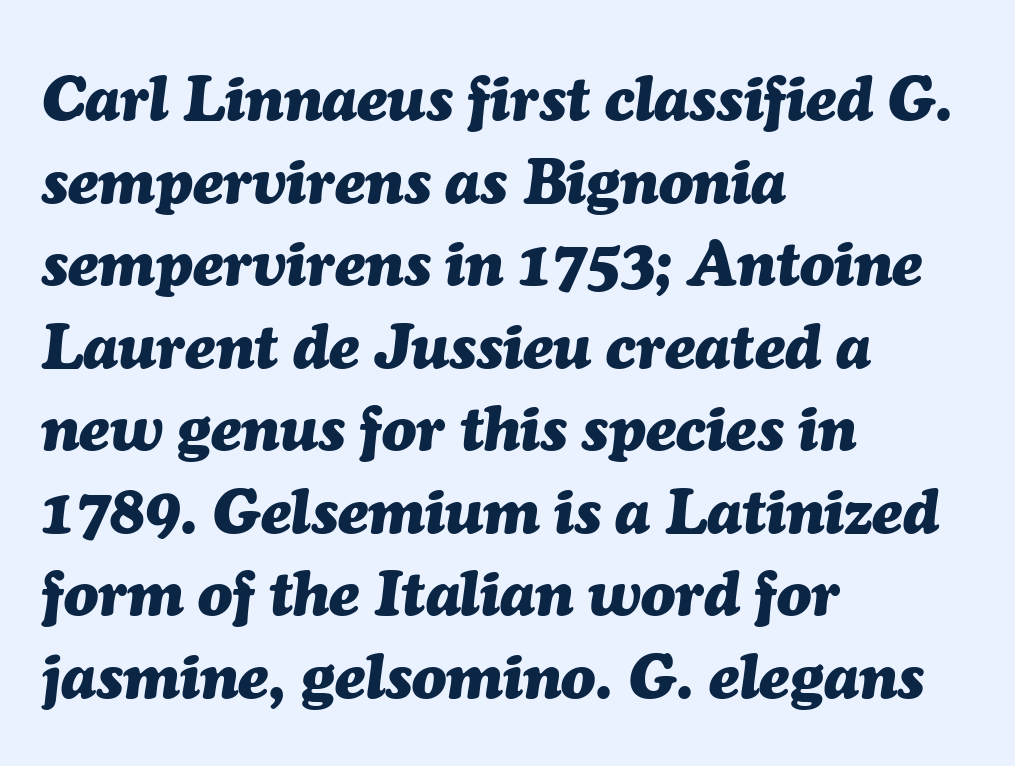
The image shows 63 px heavy type, italic (leaning right); set left-aligned, normal line spacing (1.31x), normal letter spacing, not underlined; medium stroke contrast and a medium x-height.
